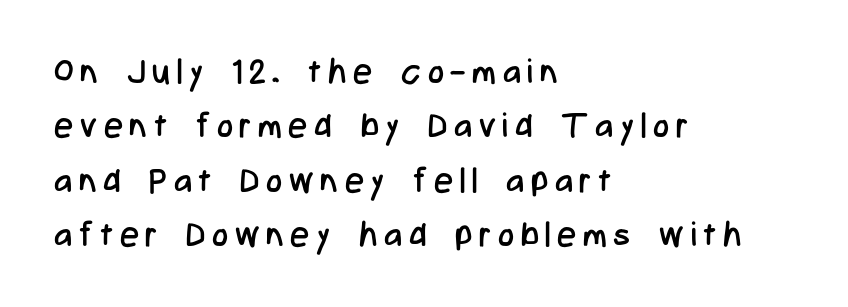
Q: Is the text bold? A: No.
Q: Is the text italic (slanted)? A: No, it is upright.
Q: Is the typeface a serif or a sans-serif typeface? A: Sans-serif.
Q: Is the text underlined? A: No.
Q: How is the paragraph aligned? A: Left-aligned.
Q: Is the spacing between letters normal or unusually wide? A: Unusually wide.
Q: Is the spacing between lines tight, normal or loose? A: Normal.
Q: Width (condensed, normal, or wide)? A: Condensed.
Q: Stroke contrast? A: Low.
Q: x-height? A: Medium.
Q: Monospaced? A: No.
